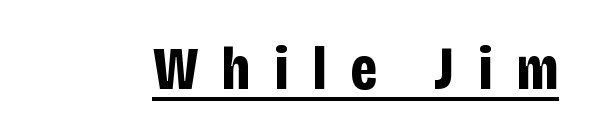
{"serif": "no", "italic": "no", "bold": "yes", "weight": "bold", "width": "condensed", "stroke_contrast": "low", "x_height": "large", "monospaced": "no", "underline": "yes", "letter_spacing": "wide", "letter_spacing_em": 0.39, "glyph_px": 60}
